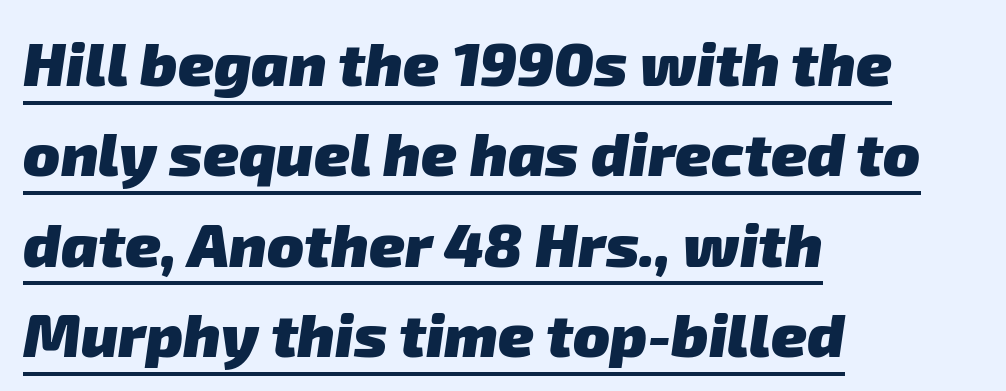
The image shows 61 px heavy sans-serif type; set left-aligned, normal line spacing (1.48x), normal letter spacing, underlined; low stroke contrast and a medium x-height.
